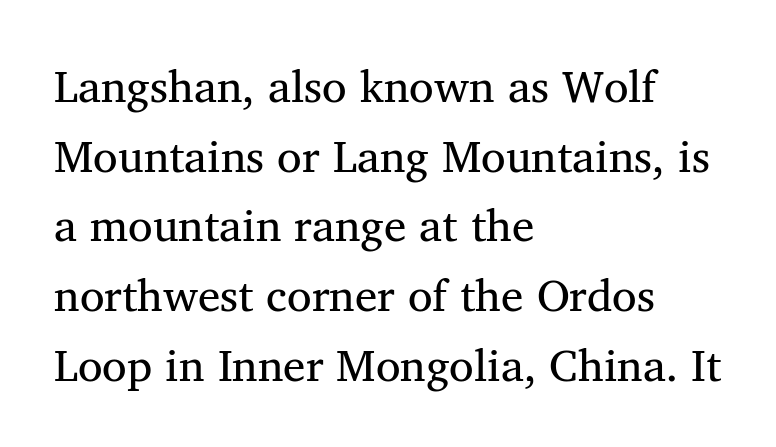
The compositor pushed each line to the left boundary. This block has exactly the height ordinary leading produces. Looks like regular typesetting: each glyph gets only the width it needs. The typeface chosen for these lines features serifs.
